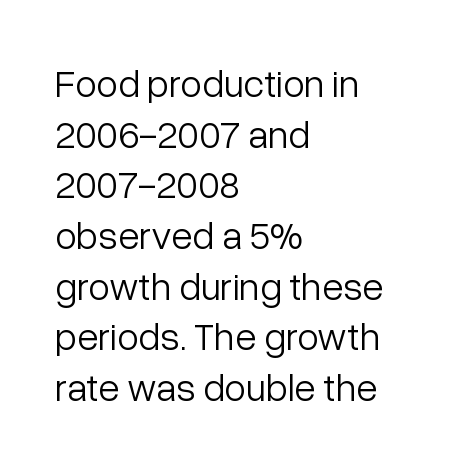
The image shows 39 px light sans-serif type, upright; set left-aligned, normal line spacing (1.3x), normal letter spacing, not underlined; low stroke contrast and a medium x-height.
